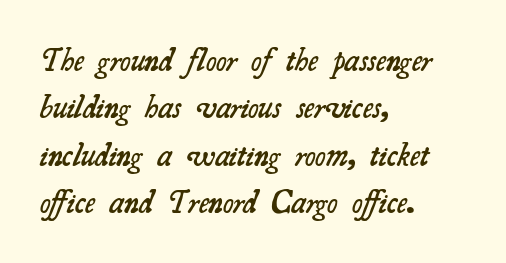
The image shows 32 px semibold serif type; set left-aligned, normal line spacing (1.48x), normal letter spacing, not underlined; medium stroke contrast and a small x-height.
